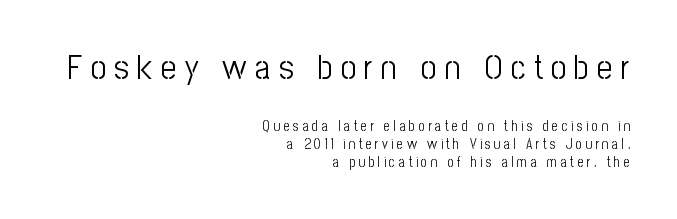
Q: Is the text bold? A: No.
Q: Is the text italic (slanted)? A: No, it is upright.
Q: Is the typeface a serif or a sans-serif typeface? A: Sans-serif.
Q: Is the text underlined? A: No.
Q: How is the paragraph aligned? A: Right-aligned.
Q: Is the spacing between letters normal or unusually wide? A: Unusually wide.
Q: Is the spacing between lines tight, normal or loose? A: Normal.
Q: Which block of text is set in a larger size, the first (top) or the second (bottom)? A: The first (top) one.
Q: Width (condensed, normal, or wide)? A: Condensed.
Q: Stroke contrast? A: Low.
Q: x-height? A: Medium.
Q: Monospaced? A: No.
